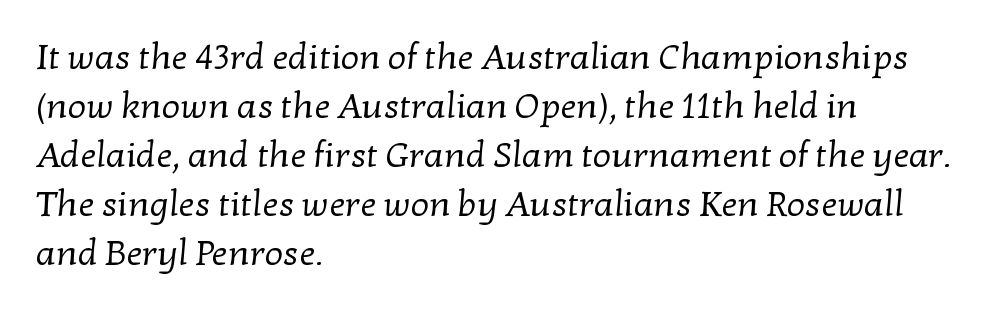
{"serif": "yes", "bold": "no", "weight": "regular", "width": "normal", "stroke_contrast": "low", "x_height": "medium", "monospaced": "no", "underline": "no", "align": "left", "line_spacing": "normal", "line_spacing_ratio": 1.36, "letter_spacing": "normal", "letter_spacing_em": 0.0, "glyph_px": 36}
